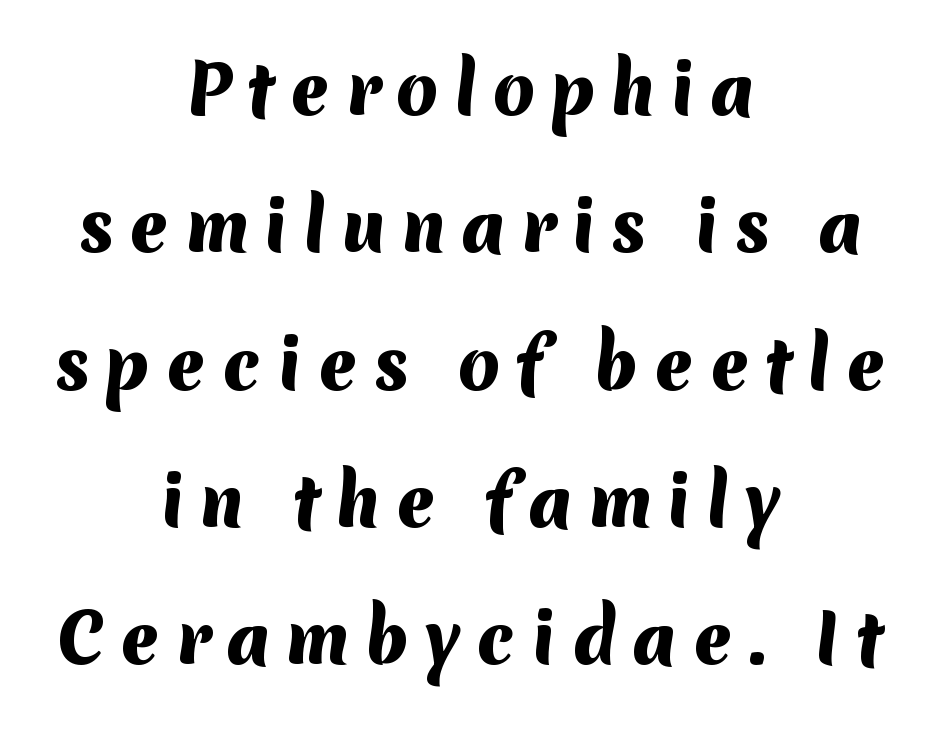
Is the type bold? Yes — the strokes are clearly thick and heavy. Type without underlining. Does the copy run flush right? No — it is centered line by line. A great deal of white space separates one row of letters from the next. Tracking here is generous; glyphs stand well apart from one another.
